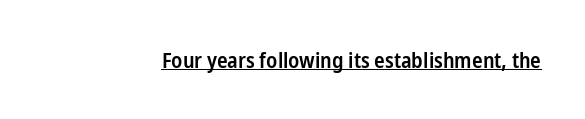
{"italic": "no", "bold": "semi", "underline": "yes", "letter_spacing": "normal", "letter_spacing_em": 0.0, "glyph_px": 22}
